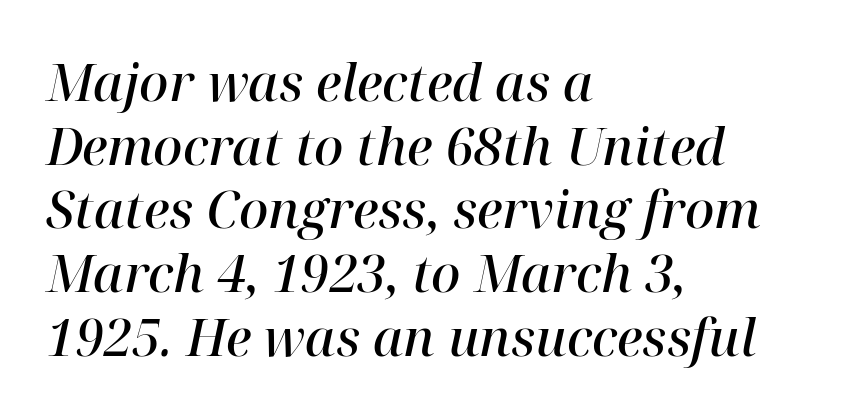
The image shows 51 px semibold serif type, italic (leaning right); set left-aligned, normal line spacing (1.25x), normal letter spacing, not underlined; high stroke contrast and a medium x-height.
